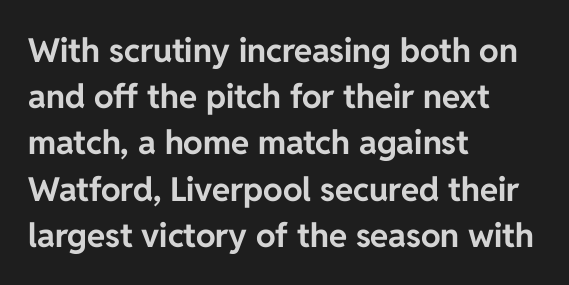
The typography opts for an upright posture over an oblique one. You can tell from the bare stems that sans-serif type was used. The glyphs are unaccompanied by any horizontal stroke below them. The rows are spaced the way most documents space them.
